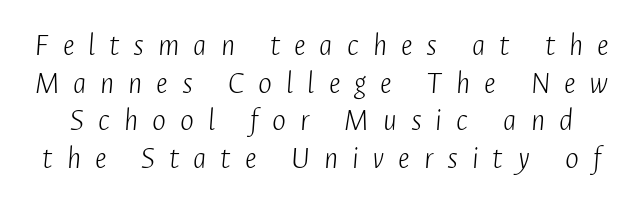
{"italic": "yes", "lean": "right", "slant_degrees": 4, "bold": "no", "weight": "light", "width": "condensed", "stroke_contrast": "low", "x_height": "medium", "monospaced": "no", "underline": "no", "line_spacing": "tight", "line_spacing_ratio": 1.14, "letter_spacing": "wide", "letter_spacing_em": 0.42, "glyph_px": 33}
